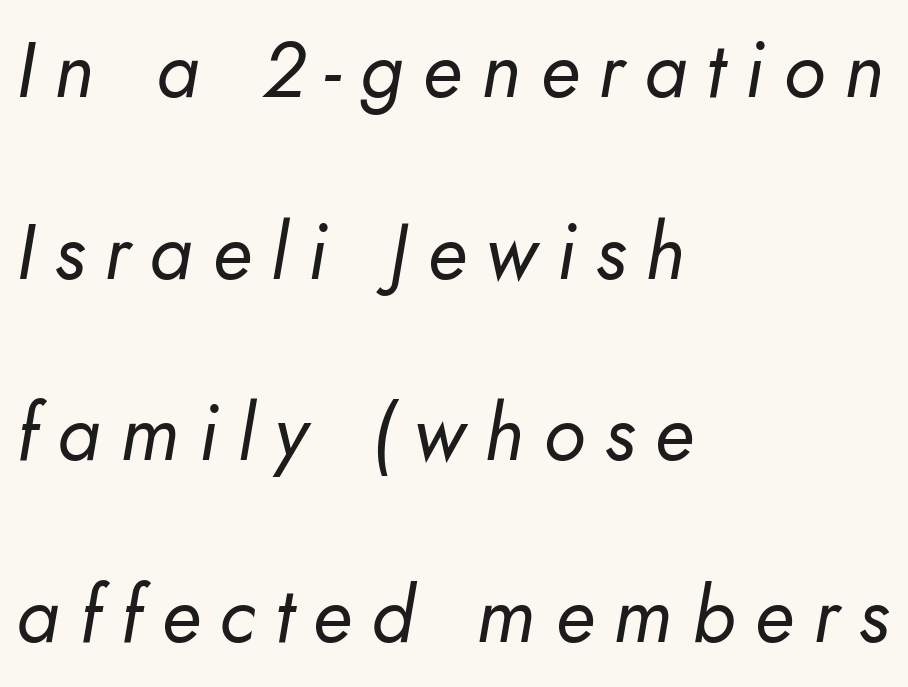
{"italic": "yes", "lean": "right", "slant_degrees": 10, "bold": "no", "weight": "regular", "width": "normal", "stroke_contrast": "low", "x_height": "small", "monospaced": "no", "underline": "no", "align": "left", "line_spacing": "loose", "line_spacing_ratio": 2.33, "letter_spacing": "wide", "letter_spacing_em": 0.25, "glyph_px": 78}
